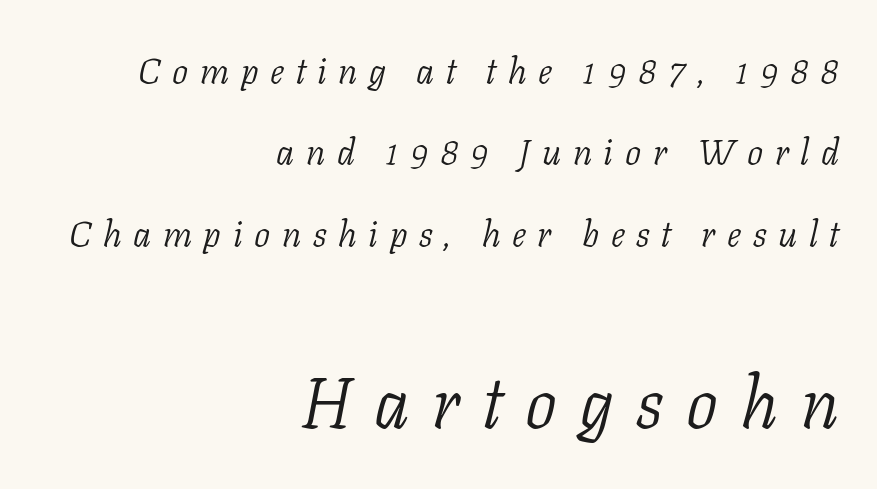
{"serif": "yes", "italic": "yes", "lean": "right", "slant_degrees": 11, "bold": "no", "weight": "light", "width": "normal", "stroke_contrast": "low", "x_height": "medium", "monospaced": "no", "underline": "no", "align": "right", "line_spacing": "loose", "line_spacing_ratio": 2.26, "letter_spacing": "wide", "letter_spacing_em": 0.32, "larger_block": "second", "size_ratio": 1.97, "glyph_px": 71}
